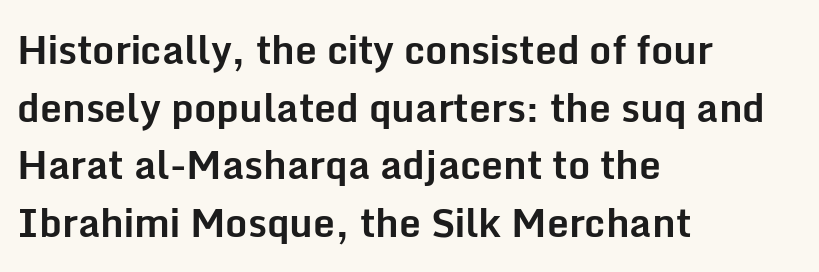
The rendering uses natural spacing where letterforms have individual widths. In terms of letterform style, serifs are entirely absent. Characters remain perfectly vertical along every line. The words here are not underlined. What stands out about the letter spacing? Nothing — it is the standard amount.
